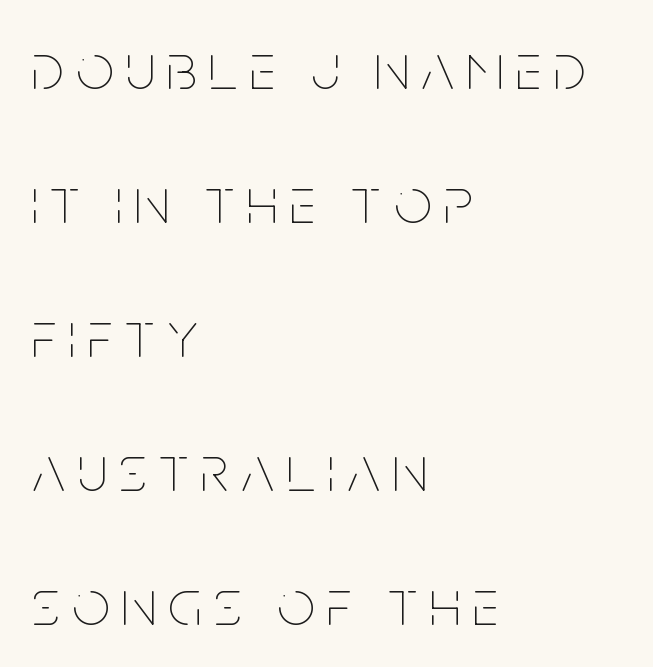
{"italic": "no", "bold": "no", "weight": "thin", "width": "condensed", "stroke_contrast": "low", "x_height": "large", "monospaced": "no", "underline": "no", "align": "left", "line_spacing": "loose", "line_spacing_ratio": 2.03, "glyph_px": 66}
